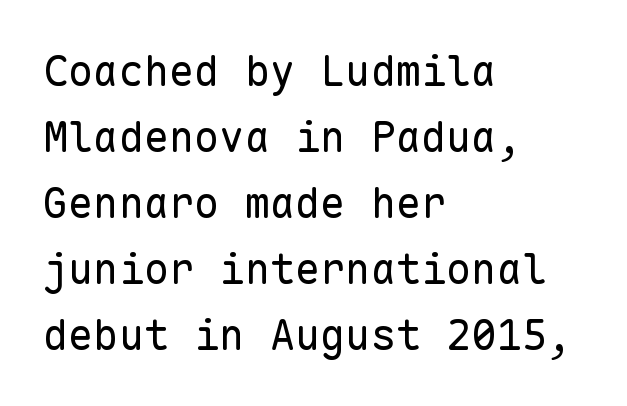
{"serif": "no", "italic": "no", "bold": "no", "weight": "regular", "width": "normal", "stroke_contrast": "low", "x_height": "medium", "monospaced": "yes", "underline": "no", "align": "left", "line_spacing": "normal", "line_spacing_ratio": 1.57, "letter_spacing": "normal", "letter_spacing_em": 0.0, "glyph_px": 42}
